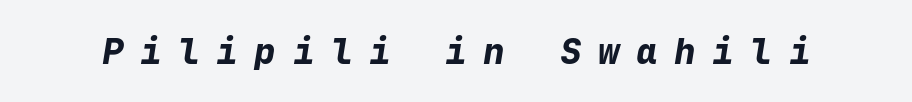
Q: Is the text bold? A: Yes.
Q: Is the text italic (slanted)? A: Yes, it leans right by about 9 degrees.
Q: Is the text underlined? A: No.
Q: Is the spacing between letters normal or unusually wide? A: Unusually wide.
Q: Width (condensed, normal, or wide)? A: Normal.
Q: Stroke contrast? A: Low.
Q: x-height? A: Medium.
Q: Monospaced? A: Yes.
